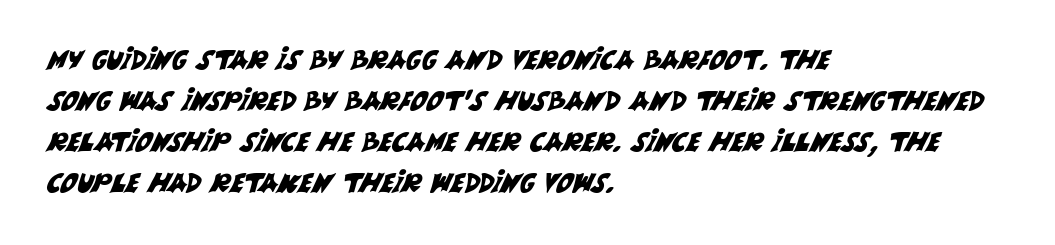
The line-height multiplier appears to be the usual default. Where is the straight margin? On the left. The specimen omits any rule beneath the text block's lines. Inter-character spacing is left at the font's built-in metrics.
